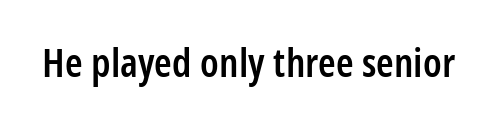
The image shows 40 px semibold, condensed sans-serif type, upright; set normal letter spacing, not underlined; low stroke contrast and a medium x-height.
